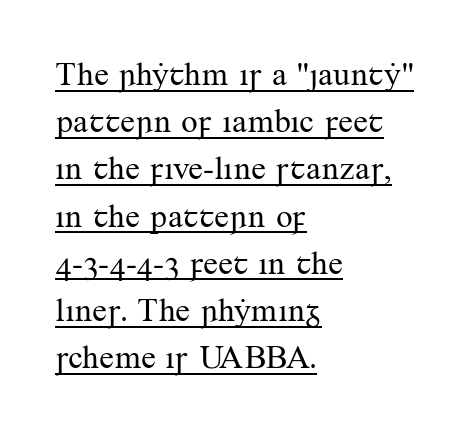
Designer's note — italics off, roman on. What kind of face is this? One with serifs. On a weight scale, this lands at 450 or below. Reading down the block, your eye returns to a fixed left position each line. Spacing verdict: proportional, widths tailored to each character.
